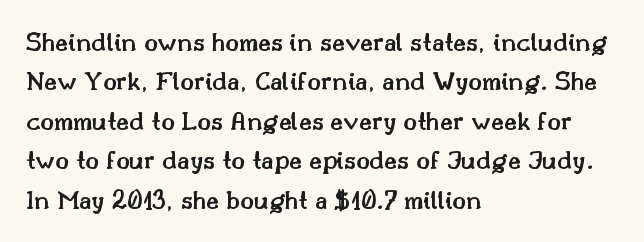
{"serif": "yes", "italic": "no", "bold": "semi", "weight": "semibold", "width": "normal", "stroke_contrast": "medium", "x_height": "small", "monospaced": "no", "underline": "no", "align": "left", "line_spacing": "normal", "line_spacing_ratio": 1.41, "letter_spacing": "normal", "letter_spacing_em": 0.0, "glyph_px": 28}
